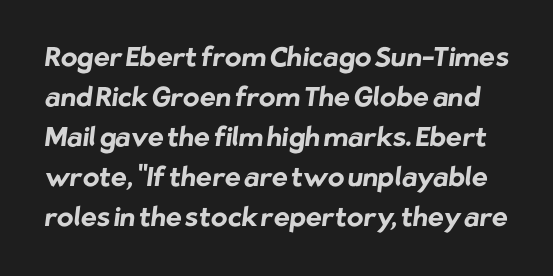
The image shows 27 px bold type; set normal line spacing (1.48x), normal letter spacing, not underlined.
